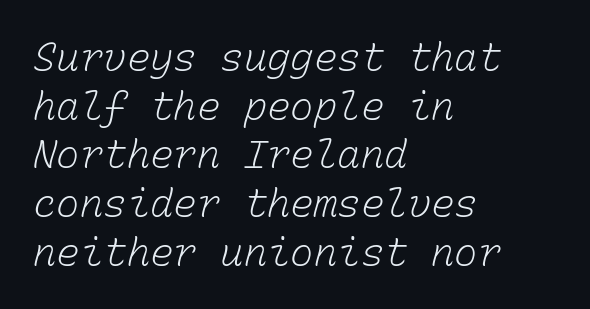
Q: Is the text bold? A: No.
Q: Is the text underlined? A: No.
Q: How is the paragraph aligned? A: Left-aligned.
Q: Is the spacing between letters normal or unusually wide? A: Normal.
Q: Is the spacing between lines tight, normal or loose? A: Normal.
Q: Width (condensed, normal, or wide)? A: Normal.
Q: Stroke contrast? A: Low.
Q: x-height? A: Medium.
Q: Monospaced? A: Yes.
